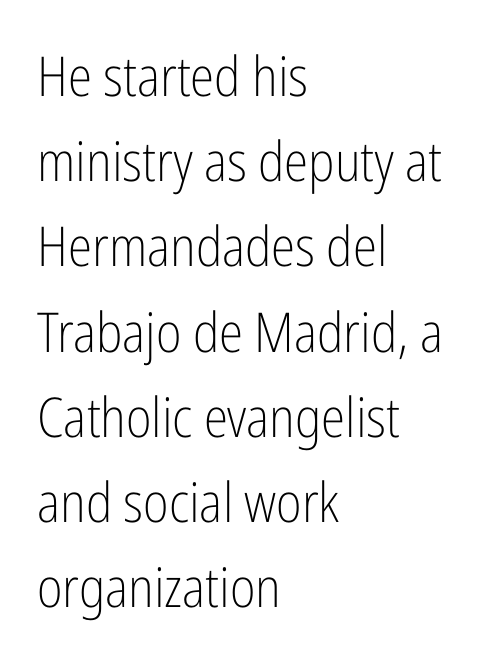
{"serif": "no", "italic": "no", "bold": "no", "weight": "light", "width": "condensed", "stroke_contrast": "low", "x_height": "medium", "monospaced": "no", "underline": "no", "align": "left", "line_spacing": "normal", "line_spacing_ratio": 1.55, "letter_spacing": "normal", "letter_spacing_em": 0.0, "glyph_px": 55}
